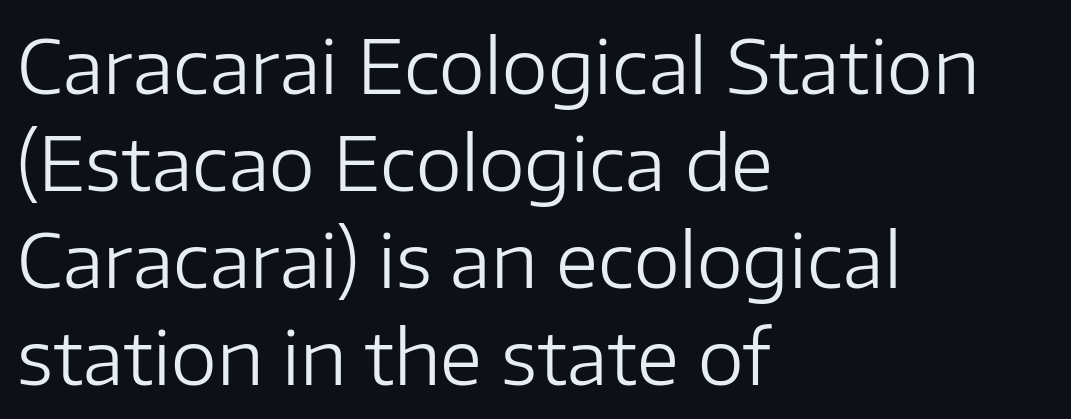
{"serif": "no", "italic": "no", "bold": "no", "weight": "regular", "width": "normal", "stroke_contrast": "low", "x_height": "medium", "monospaced": "no", "underline": "no", "align": "left", "line_spacing": "normal", "line_spacing_ratio": 1.31, "letter_spacing": "normal", "letter_spacing_em": 0.0, "glyph_px": 74}
